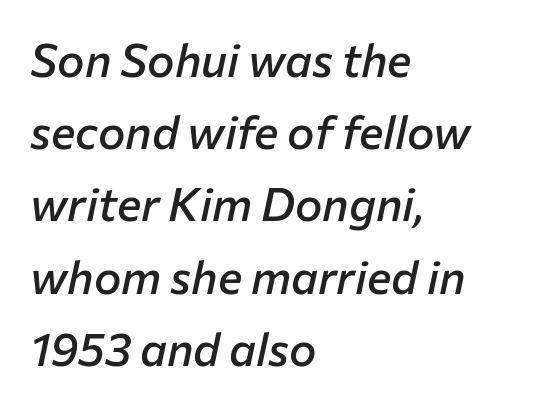
On the weight axis this lands at semibold, roughly 600. Whoever set this chose a conventional vertical rhythm. Slanted lettering throughout. Reading down the block, your eye returns to a fixed left position each line. The gap between lines stays unmarked. Do the characters align in a grid? No, the font is proportional.
